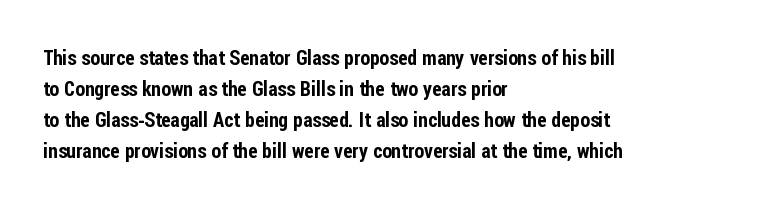
Q: Is the text italic (slanted)? A: No, it is upright.
Q: Is the text underlined? A: No.
Q: How is the paragraph aligned? A: Left-aligned.
Q: Is the spacing between letters normal or unusually wide? A: Normal.
Q: Is the spacing between lines tight, normal or loose? A: Normal.
